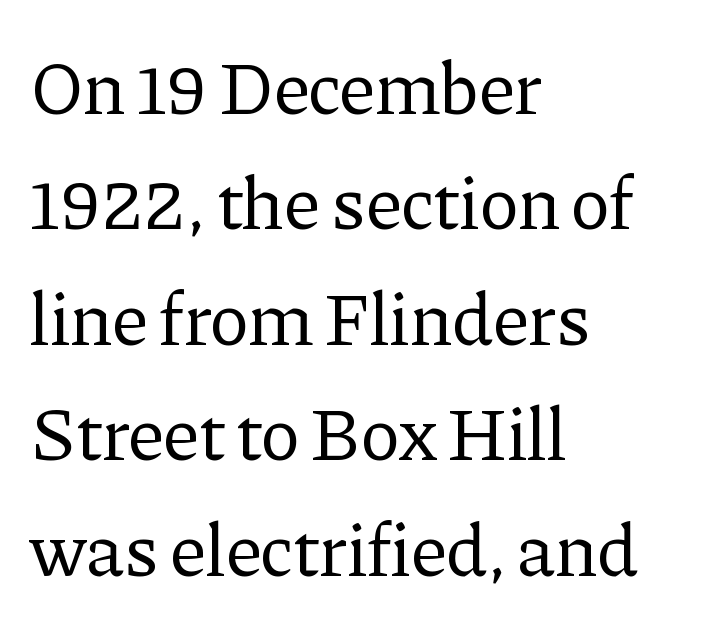
{"serif": "yes", "italic": "no", "bold": "no", "weight": "regular", "width": "normal", "stroke_contrast": "low", "x_height": "medium", "monospaced": "no", "underline": "no", "align": "left", "line_spacing": "normal", "line_spacing_ratio": 1.54, "letter_spacing": "normal", "letter_spacing_em": 0.0, "glyph_px": 75}
